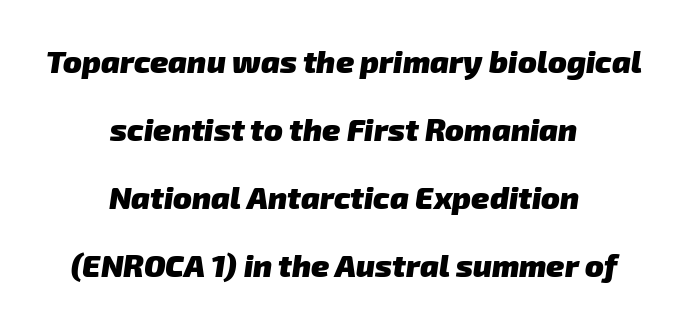
{"serif": "no", "bold": "yes", "weight": "heavy", "width": "normal", "stroke_contrast": "low", "x_height": "medium", "monospaced": "no", "underline": "no", "align": "center", "line_spacing": "loose", "line_spacing_ratio": 2.19, "letter_spacing": "normal", "letter_spacing_em": 0.0, "glyph_px": 31}
